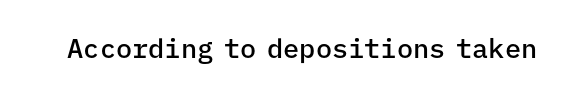
Honestly, the letter spacing is just normal — you wouldn't notice it. Only glyphs here, with clear space below each row. The typography opts for an upright posture over an oblique one. Set as a demibold, roughly 600 on the weight scale.
